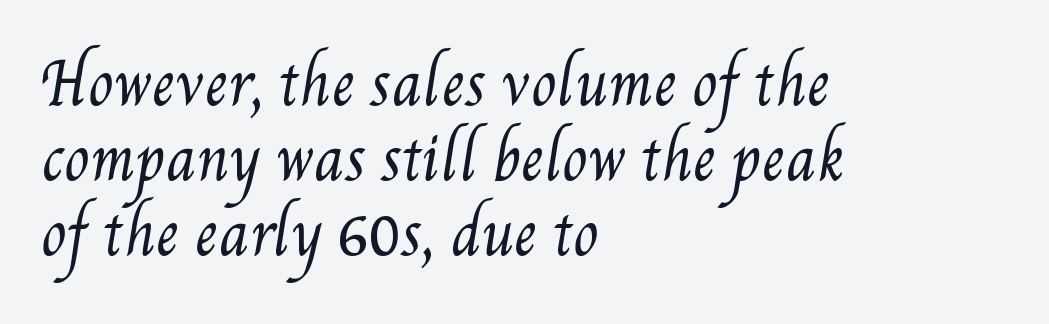
The image shows 58 px regular-weight, condensed type; set left-aligned, normal line spacing (1.29x), normal letter spacing, not underlined; medium stroke contrast and a small x-height.
